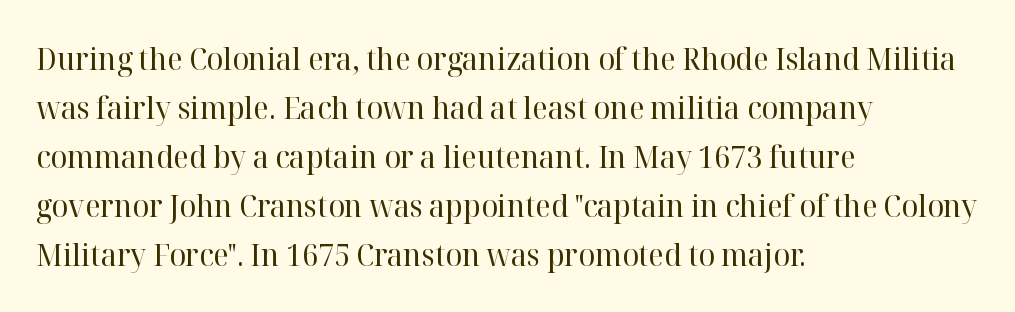
{"serif": "yes", "italic": "no", "bold": "no", "weight": "regular", "width": "normal", "stroke_contrast": "high", "x_height": "medium", "monospaced": "no", "underline": "no", "align": "left", "line_spacing": "normal", "line_spacing_ratio": 1.58, "letter_spacing": "normal", "letter_spacing_em": 0.0, "glyph_px": 31}
